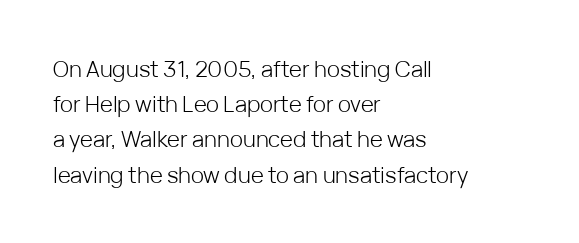
A quiet, ordinary-to-light weight characterises the typeface. Default kerning and tracking; the words read as compact shapes. These lines stack with their left ends in a neat column. The leading is moderate, giving the passage an even texture.
